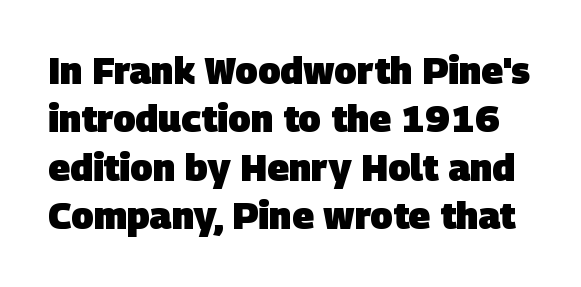
The image shows 37 px heavy sans-serif type; set normal line spacing (1.31x), normal letter spacing, not underlined; low stroke contrast and a large x-height.
